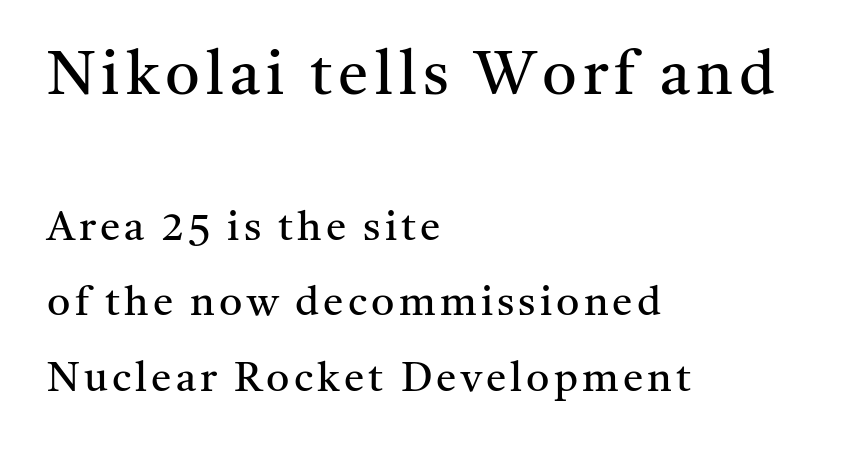
The image shows 61 px regular-weight serif type, upright; set left-aligned, line spacing 1.85x, not underlined; the first (top) block is 1.49x larger; medium stroke contrast and a medium x-height.
